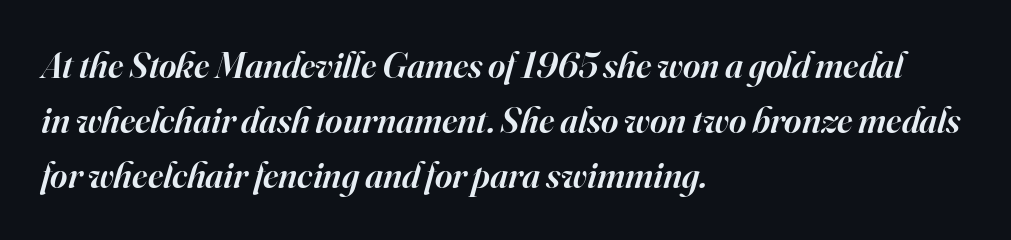
{"serif": "yes", "italic": "yes", "lean": "right", "slant_degrees": 16, "bold": "semi", "weight": "semibold", "width": "normal", "stroke_contrast": "high", "x_height": "small", "monospaced": "no", "underline": "no", "align": "left", "line_spacing": "normal", "line_spacing_ratio": 1.49, "letter_spacing": "normal", "letter_spacing_em": 0.0, "glyph_px": 37}
